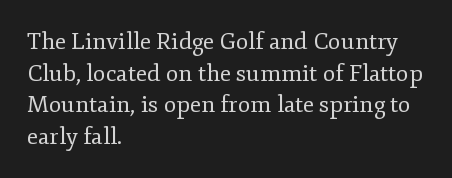
{"italic": "no", "bold": "no", "underline": "no", "align": "left", "line_spacing": "normal", "line_spacing_ratio": 1.37, "letter_spacing": "normal", "letter_spacing_em": 0.0, "glyph_px": 23}
